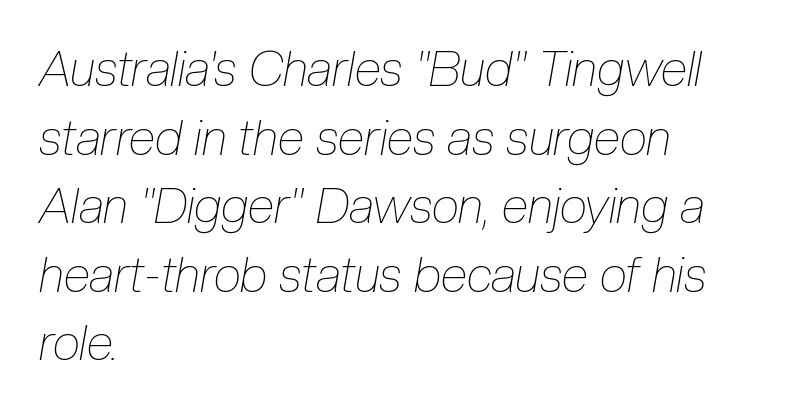
The image shows 49 px thin, condensed type, italic (leaning right); set left-aligned, normal line spacing (1.4x), normal letter spacing, not underlined; low stroke contrast and a medium x-height.
